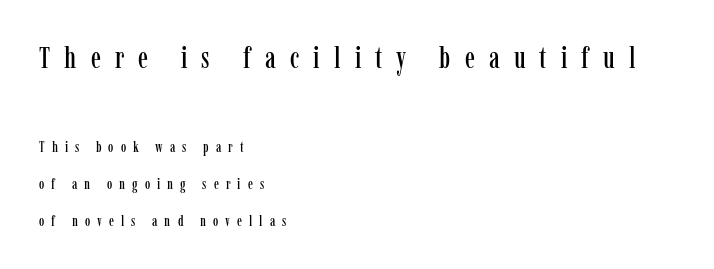
A classic flush-left, rag-right setting is used for this passage. The passage shown begins with its larger block and ends with its smaller one. The tracking reads as deliberately expanded to a designer's eye. A bare baseline throughout the passage.
